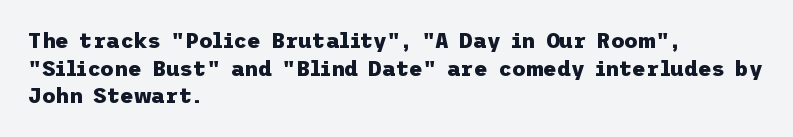
Q: Is the text bold? A: Yes.
Q: Is the text italic (slanted)? A: No, it is upright.
Q: Is the text underlined? A: No.
Q: How is the paragraph aligned? A: Left-aligned.
Q: Is the spacing between letters normal or unusually wide? A: Normal.
Q: Is the spacing between lines tight, normal or loose? A: Normal.
